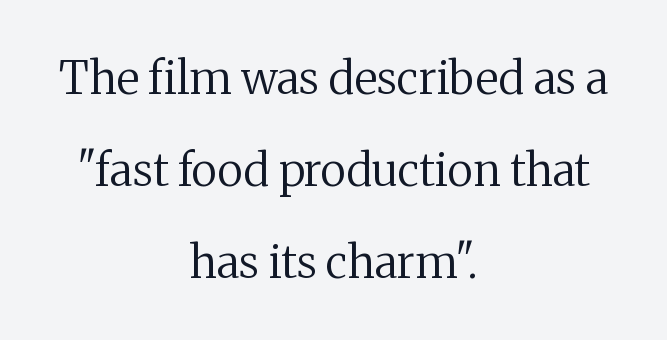
{"serif": "yes", "italic": "no", "bold": "no", "weight": "regular", "width": "normal", "stroke_contrast": "medium", "x_height": "medium", "monospaced": "no", "underline": "no", "align": "center", "line_spacing": "loose", "line_spacing_ratio": 2.04, "letter_spacing": "normal", "letter_spacing_em": 0.0, "glyph_px": 45}
